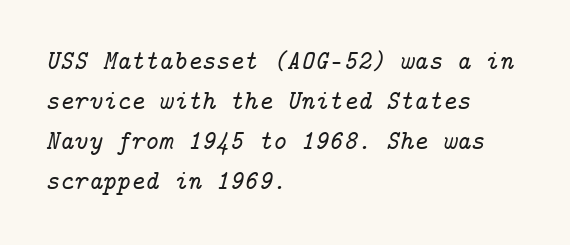
{"italic": "yes", "lean": "right", "slant_degrees": 14, "underline": "no", "align": "left", "line_spacing": "normal", "line_spacing_ratio": 1.48, "letter_spacing": "normal", "letter_spacing_em": 0.0, "glyph_px": 27}
